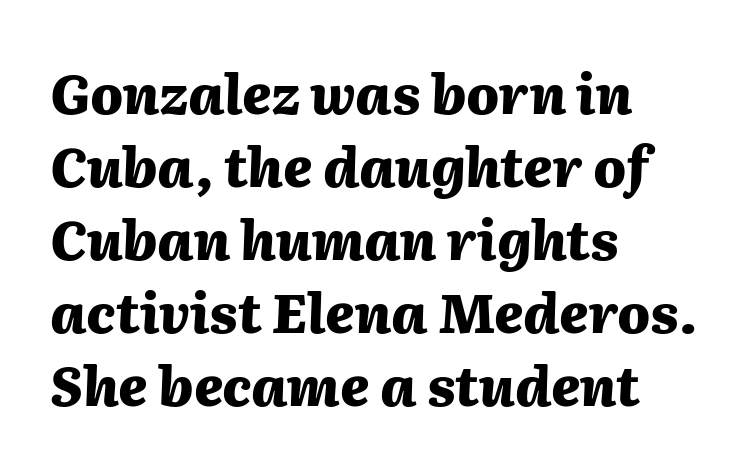
The image shows 54 px heavy type, italic (leaning right); set left-aligned, normal line spacing (1.35x), normal letter spacing, not underlined; medium stroke contrast and a medium x-height.
